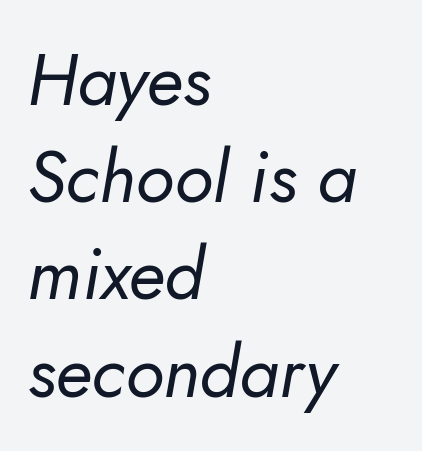
The image shows 72 px regular-weight type, italic (leaning right); set left-aligned, normal line spacing (1.35x), normal letter spacing, not underlined; low stroke contrast and a small x-height.
